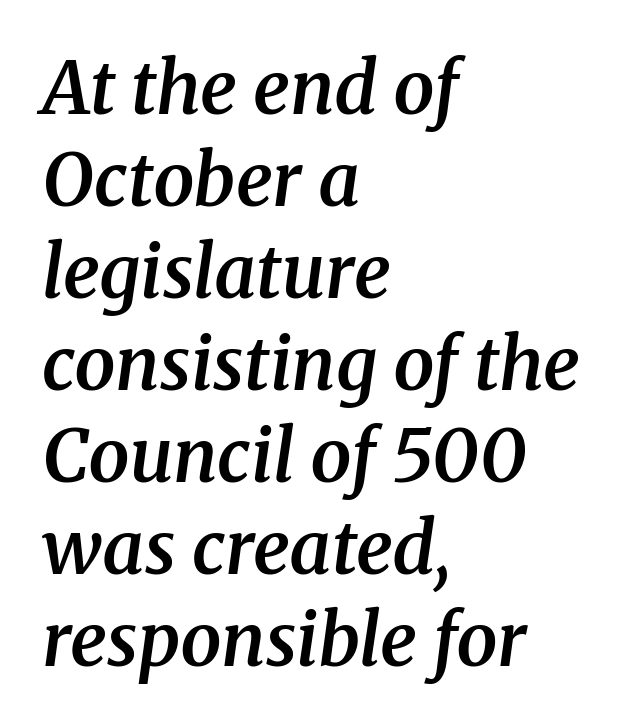
Q: Is the text bold? A: Semi-bold.
Q: Is the text italic (slanted)? A: Yes, it leans right by about 8 degrees.
Q: Is the typeface a serif or a sans-serif typeface? A: Serif.
Q: Is the text underlined? A: No.
Q: How is the paragraph aligned? A: Left-aligned.
Q: Is the spacing between letters normal or unusually wide? A: Normal.
Q: Is the spacing between lines tight, normal or loose? A: Normal.
Q: Width (condensed, normal, or wide)? A: Normal.
Q: Stroke contrast? A: Medium.
Q: x-height? A: Medium.
Q: Monospaced? A: No.
